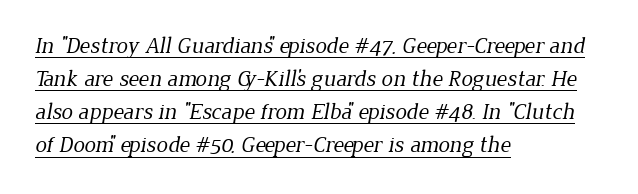
Q: Is the text bold? A: No.
Q: Is the text underlined? A: Yes.
Q: How is the paragraph aligned? A: Left-aligned.
Q: Is the spacing between letters normal or unusually wide? A: Normal.
Q: Is the spacing between lines tight, normal or loose? A: Normal.
